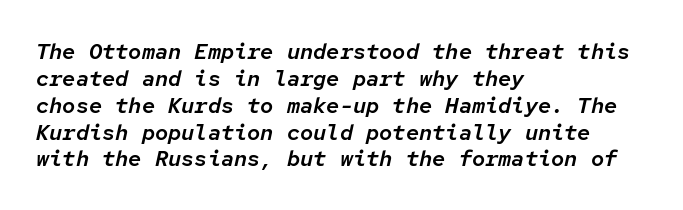
Q: Is the text italic (slanted)? A: Yes, it leans right by about 12 degrees.
Q: Is the text underlined? A: No.
Q: How is the paragraph aligned? A: Left-aligned.
Q: Is the spacing between letters normal or unusually wide? A: Normal.
